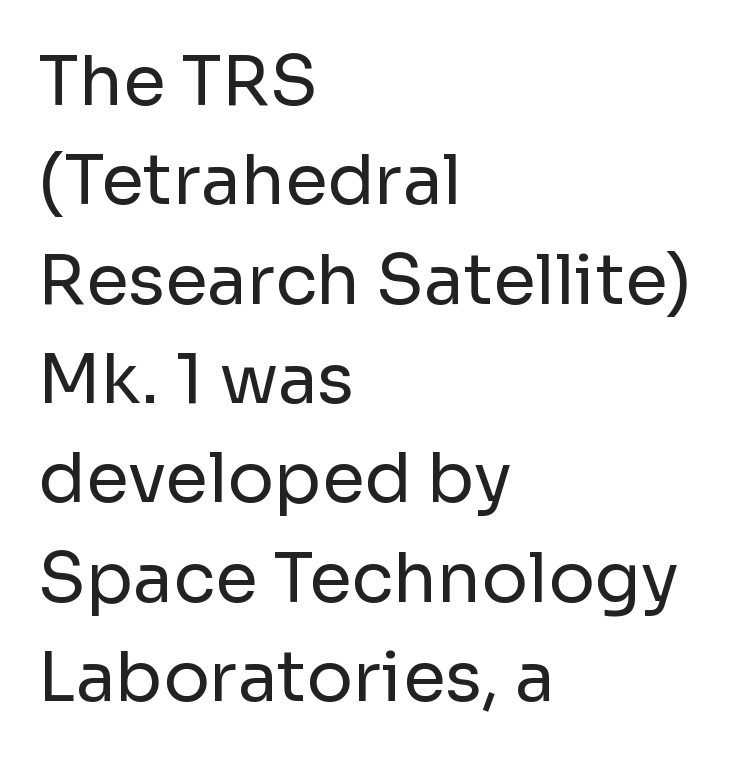
{"serif": "no", "italic": "no", "bold": "no", "weight": "regular", "width": "normal", "stroke_contrast": "low", "x_height": "medium", "monospaced": "no", "underline": "no", "align": "left", "line_spacing": "normal", "line_spacing_ratio": 1.44, "letter_spacing": "normal", "letter_spacing_em": 0.0, "glyph_px": 69}
